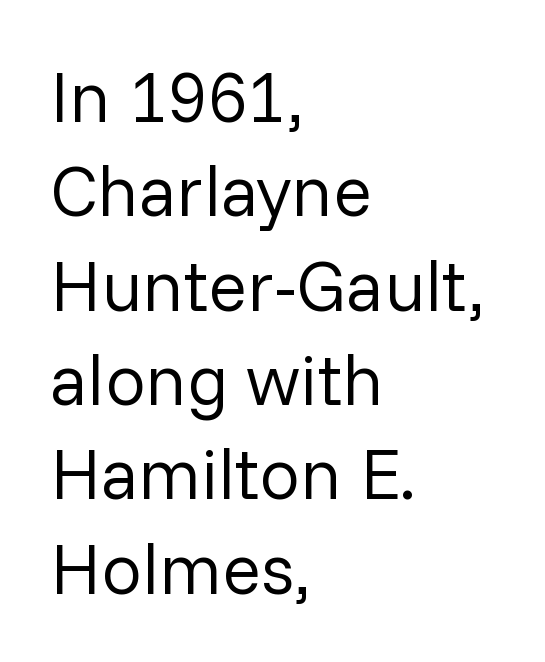
The image shows 72 px regular-weight sans-serif type, upright; set left-aligned, normal line spacing (1.31x), normal letter spacing, not underlined; low stroke contrast and a medium x-height.
